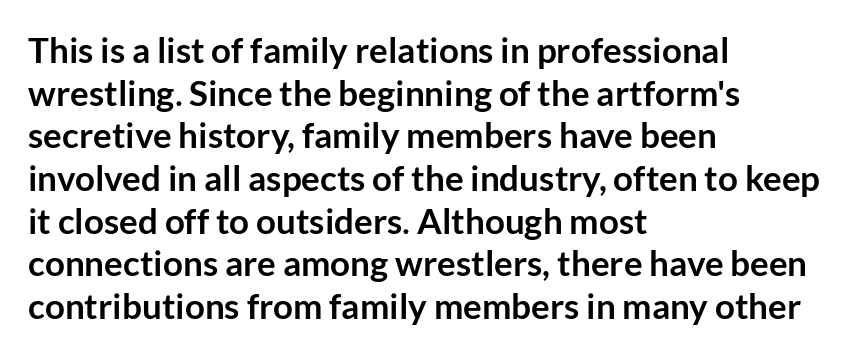
The image shows 35 px semibold sans-serif type, upright; set left-aligned, line spacing 1.22x, normal letter spacing, not underlined; low stroke contrast and a medium x-height.
